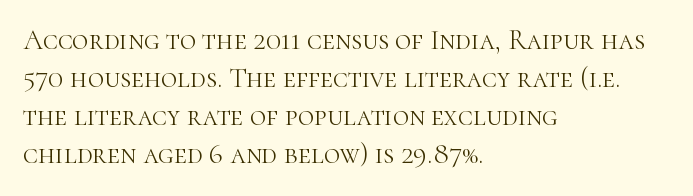
This rendering uses left alignment, leaving the right contour irregular. When letters stand straight like this, we call the style roman or upright. A clean baseline with only descenders dipping below it. Counters stay open thanks to moderate or lighter strokes.
